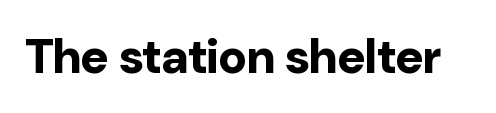
Q: Is the text bold? A: Yes.
Q: Is the text italic (slanted)? A: No, it is upright.
Q: Is the typeface a serif or a sans-serif typeface? A: Sans-serif.
Q: Is the text underlined? A: No.
Q: Is the spacing between letters normal or unusually wide? A: Normal.
Q: Width (condensed, normal, or wide)? A: Normal.
Q: Stroke contrast? A: Low.
Q: x-height? A: Medium.
Q: Monospaced? A: No.
